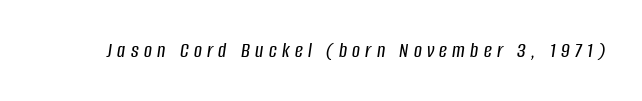
The typography opts for an oblique posture over an upright one. Words float on clear page, feet unadorned. Substantial extra tracking has been applied to these lines.
